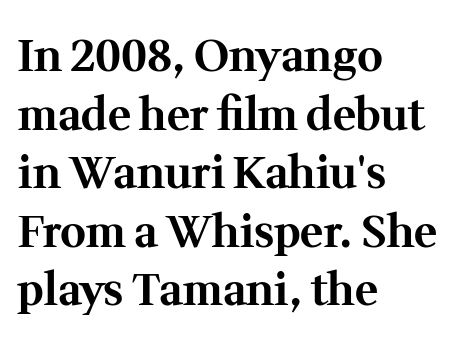
{"serif": "yes", "italic": "no", "bold": "yes", "weight": "bold", "width": "normal", "stroke_contrast": "medium", "x_height": "medium", "monospaced": "no", "underline": "no", "align": "left", "line_spacing": "normal", "line_spacing_ratio": 1.33, "letter_spacing": "normal", "letter_spacing_em": 0.0, "glyph_px": 44}
